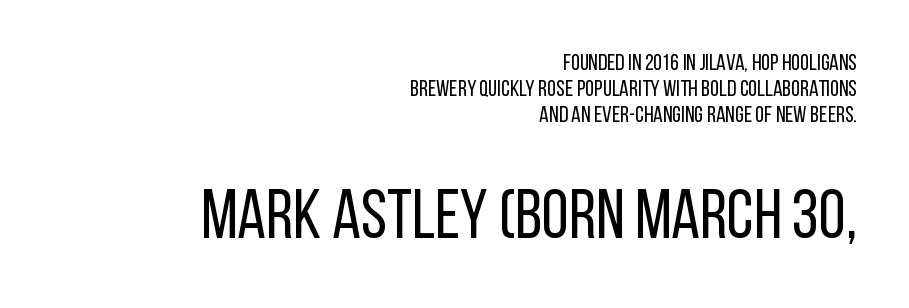
Characters remain perfectly vertical along every line. Weight: in the light-to-regular range. Are there feet on the stems? There aren't — it's a sans. The rendering uses a small line-height, squeezing the rows. Top chunk: small. Bottom chunk: large.
